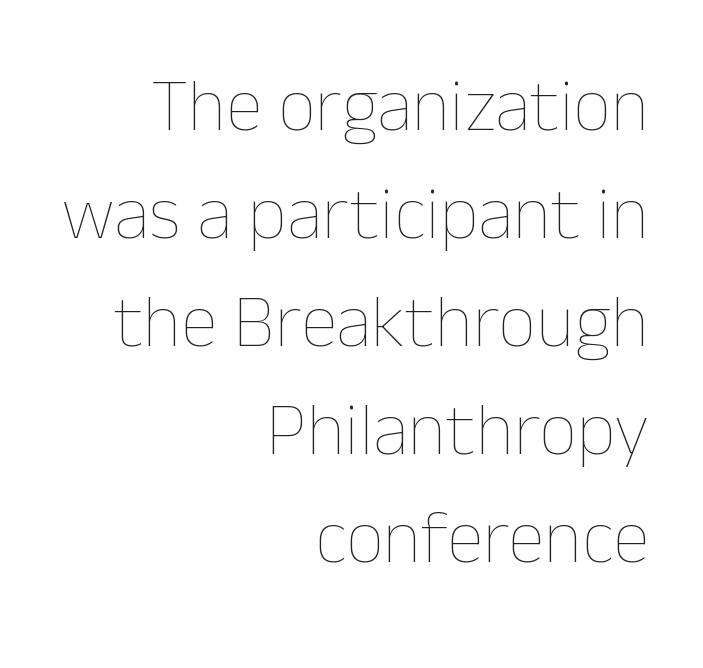
The image shows 75 px thin type, upright; set right-aligned, normal line spacing (1.44x), normal letter spacing, not underlined; low stroke contrast and a medium x-height.
